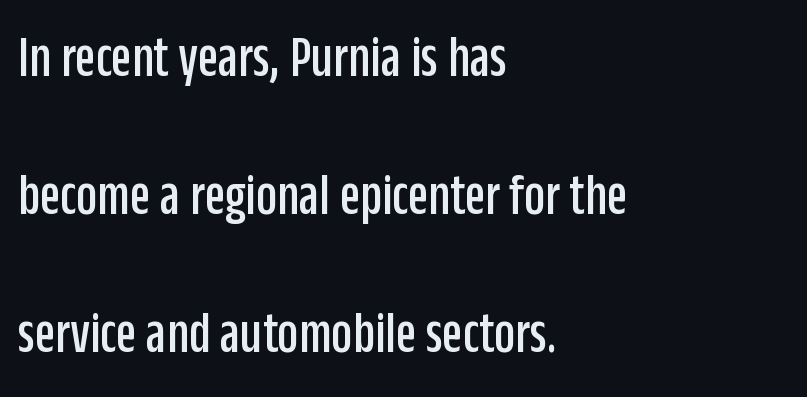
{"serif": "no", "italic": "no", "width": "condensed", "stroke_contrast": "low", "x_height": "large", "monospaced": "no", "underline": "no", "align": "left", "line_spacing": "loose", "line_spacing_ratio": 2.34, "letter_spacing": "normal", "letter_spacing_em": 0.0, "glyph_px": 59}
